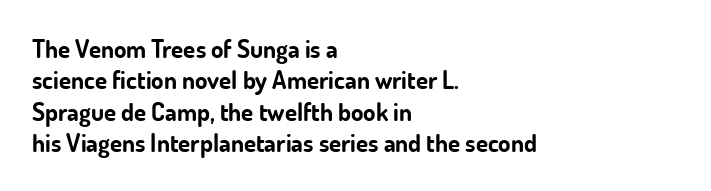
Horizontal alignment here is leftward, the default for most running prose. These lines were composed using upright roman letters. Quick note: underline off. Words appear dense and cohesive because spacing is normal. Honestly, the row spacing looks completely unremarkable. Heft: maximum for text — a bold.
